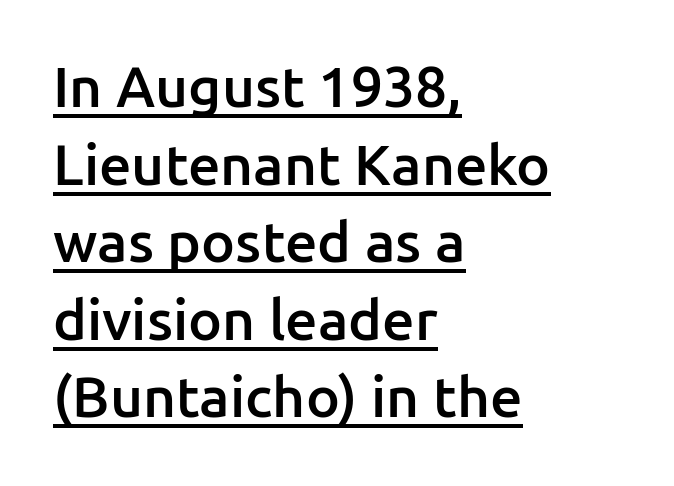
The image shows 57 px semibold sans-serif type, upright; set left-aligned, normal line spacing (1.36x), normal letter spacing, underlined; low stroke contrast and a medium x-height.
